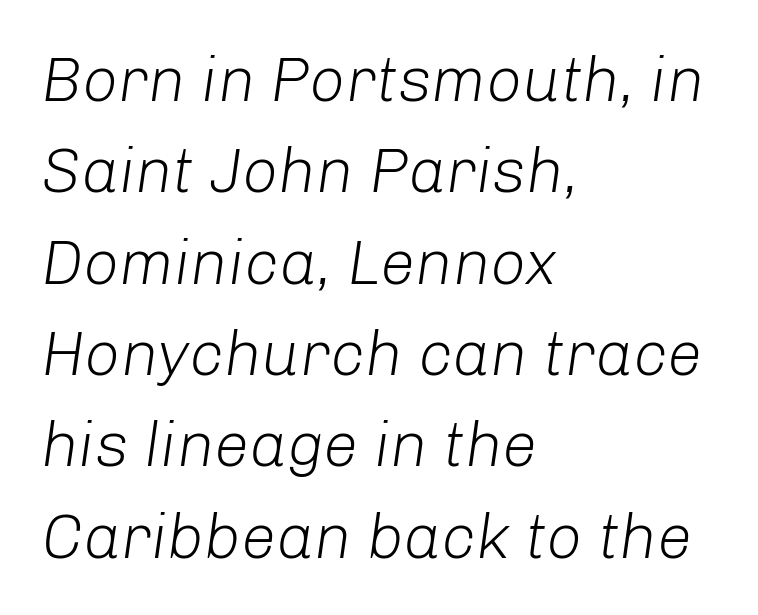
{"italic": "yes", "lean": "right", "slant_degrees": 8, "bold": "no", "weight": "light", "width": "normal", "stroke_contrast": "low", "x_height": "medium", "monospaced": "no", "underline": "no", "align": "left", "line_spacing": "normal", "line_spacing_ratio": 1.45, "letter_spacing": "normal", "letter_spacing_em": 0.0, "glyph_px": 63}
